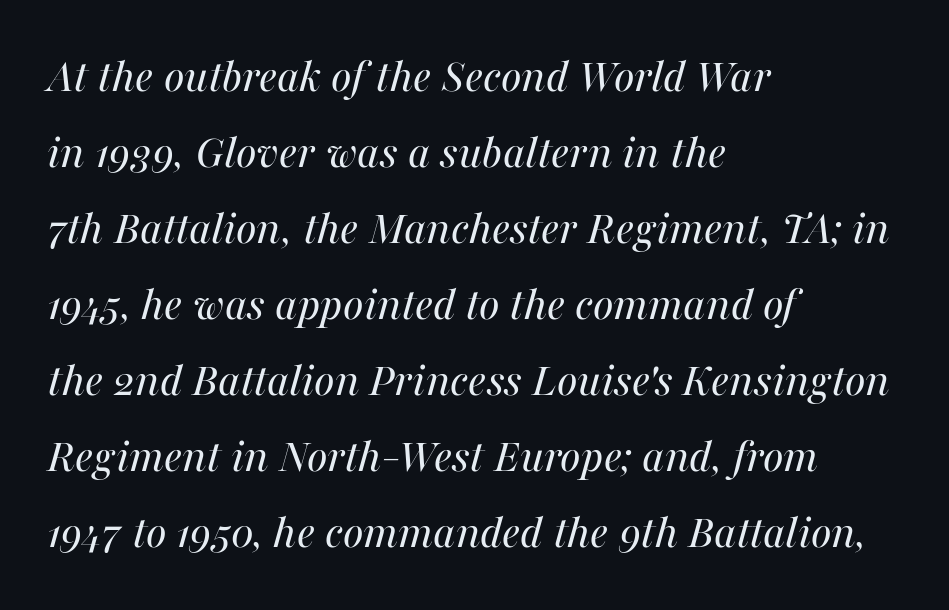
The glyphs are unaccompanied by any horizontal stroke below them. Designer's note — italics engaged. The typeface has the unassuming heft of standard copy or less. The tracking reads as untouched default to a designer's eye. Left-aligned paragraph, ragged on the right.
